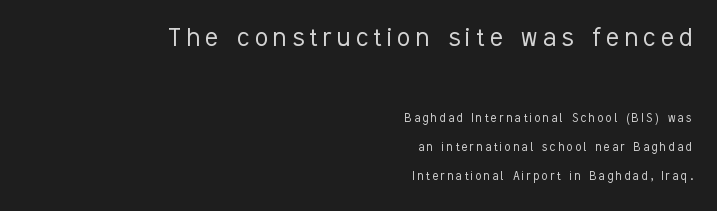
Q: Is the text bold? A: No.
Q: Is the text italic (slanted)? A: No, it is upright.
Q: Is the typeface a serif or a sans-serif typeface? A: Sans-serif.
Q: Is the text underlined? A: No.
Q: How is the paragraph aligned? A: Right-aligned.
Q: Is the spacing between lines tight, normal or loose? A: Loose.
Q: Which block of text is set in a larger size, the first (top) or the second (bottom)? A: The first (top) one.
Q: Width (condensed, normal, or wide)? A: Condensed.
Q: Stroke contrast? A: Low.
Q: x-height? A: Medium.
Q: Monospaced? A: No.
